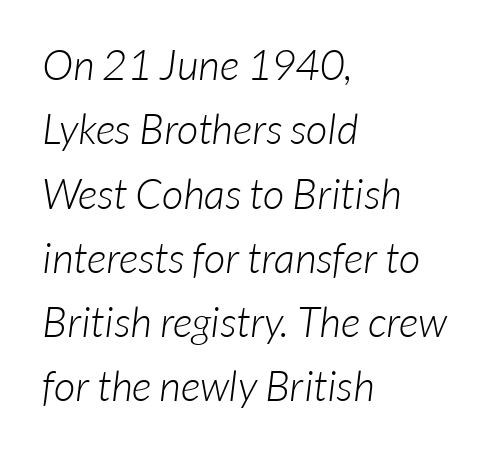
Q: Is the text bold? A: No.
Q: Is the typeface a serif or a sans-serif typeface? A: Sans-serif.
Q: Is the text underlined? A: No.
Q: How is the paragraph aligned? A: Left-aligned.
Q: Is the spacing between letters normal or unusually wide? A: Normal.
Q: Is the spacing between lines tight, normal or loose? A: Normal.
Q: Width (condensed, normal, or wide)? A: Normal.
Q: Stroke contrast? A: Low.
Q: x-height? A: Medium.
Q: Monospaced? A: No.
